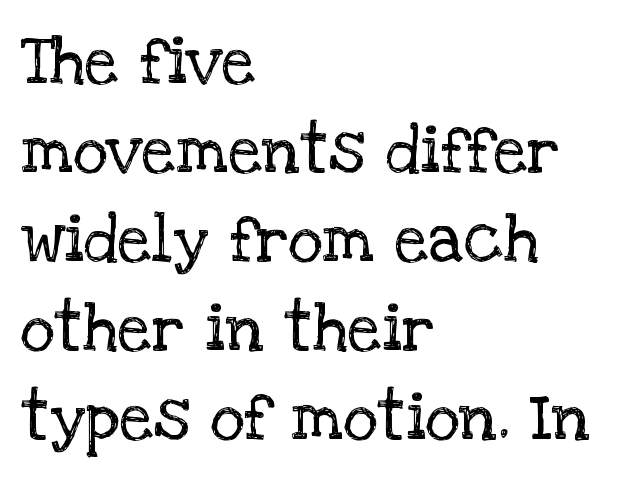
{"serif": "yes", "italic": "no", "bold": "no", "weight": "regular", "width": "normal", "stroke_contrast": "low", "x_height": "large", "monospaced": "no", "underline": "no", "align": "left", "line_spacing": "normal", "line_spacing_ratio": 1.33, "letter_spacing": "normal", "letter_spacing_em": 0.0, "glyph_px": 67}
